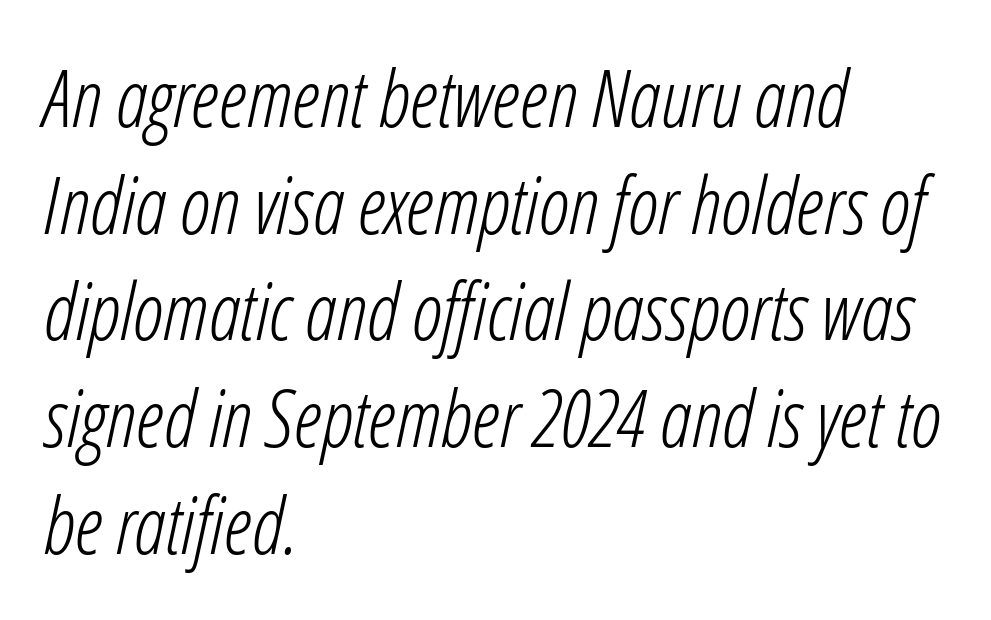
The image shows 79 px light, condensed type, italic (leaning right); set left-aligned, normal line spacing (1.35x), normal letter spacing, not underlined; low stroke contrast and a medium x-height.
